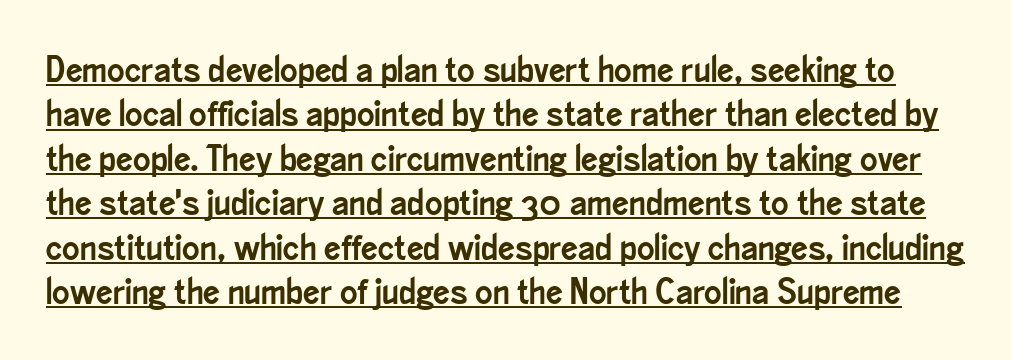
Q: Is the text italic (slanted)? A: No, it is upright.
Q: Is the typeface a serif or a sans-serif typeface? A: Sans-serif.
Q: Is the text underlined? A: Yes.
Q: Is the spacing between letters normal or unusually wide? A: Normal.
Q: Width (condensed, normal, or wide)? A: Condensed.
Q: Stroke contrast? A: Low.
Q: x-height? A: Small.
Q: Monospaced? A: No.
